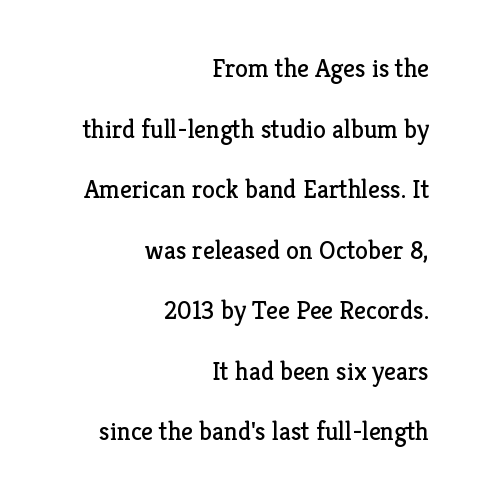
The image shows 26 px text type, upright; set right-aligned, loose line spacing (2.33x), normal letter spacing, not underlined.
